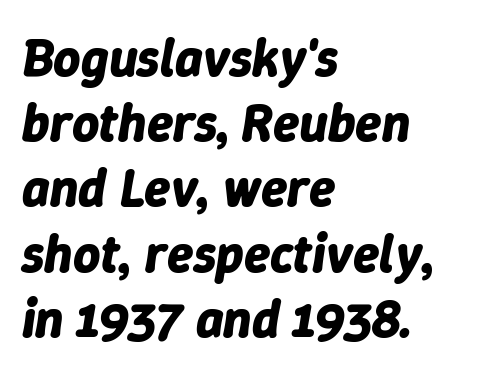
Q: Is the text bold? A: Yes.
Q: Is the text italic (slanted)? A: Yes, it leans right by about 9 degrees.
Q: Is the text underlined? A: No.
Q: How is the paragraph aligned? A: Left-aligned.
Q: Is the spacing between letters normal or unusually wide? A: Normal.
Q: Width (condensed, normal, or wide)? A: Normal.
Q: Stroke contrast? A: Low.
Q: x-height? A: Medium.
Q: Monospaced? A: No.
